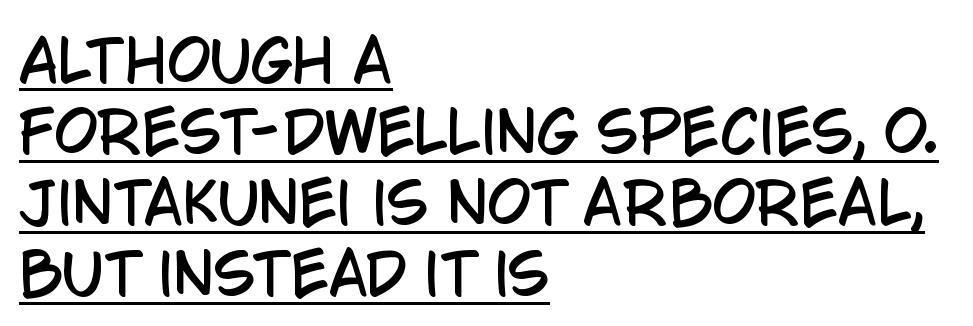
Notice how the passage keeps a crisp vertical edge on the left only. Stroke terminals: plain, sans-serif. The line texture is even and compact thanks to regular tracking. Character widths vary here, with narrow letters taking less room than wide ones. Looks like someone drew a line under every word here. Quick note: not italic, upright.
